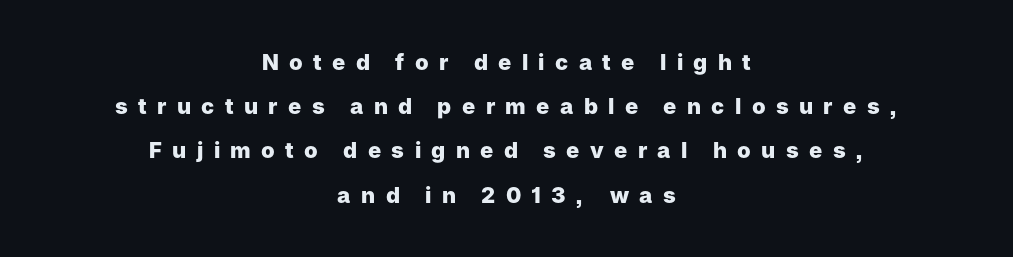
Q: Is the text bold? A: Yes.
Q: Is the text italic (slanted)? A: No, it is upright.
Q: Is the text underlined? A: No.
Q: How is the paragraph aligned? A: Centered.
Q: Is the spacing between letters normal or unusually wide? A: Unusually wide.
Q: Is the spacing between lines tight, normal or loose? A: Loose.
